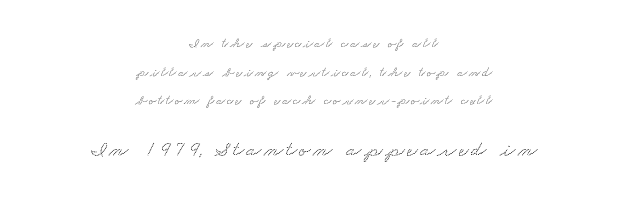
Whoever set this chose breathing room over compactness in the vertical rhythm. This rendering uses center alignment, leaving both contours irregular but symmetric. You get the small type first, then a jump to larger type. Lines of text with bare space underneath.
